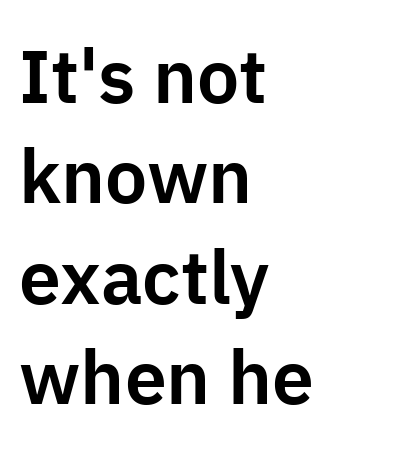
{"serif": "no", "italic": "no", "width": "normal", "stroke_contrast": "low", "x_height": "medium", "monospaced": "no", "underline": "no", "align": "left", "line_spacing": "normal", "line_spacing_ratio": 1.34, "letter_spacing": "normal", "letter_spacing_em": 0.0, "glyph_px": 75}
